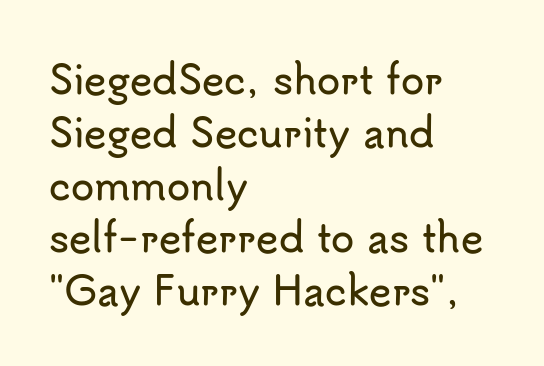
Q: Is the text italic (slanted)? A: No, it is upright.
Q: Is the typeface a serif or a sans-serif typeface? A: Sans-serif.
Q: Is the text underlined? A: No.
Q: How is the paragraph aligned? A: Left-aligned.
Q: Is the spacing between letters normal or unusually wide? A: Normal.
Q: Is the spacing between lines tight, normal or loose? A: Normal.
Q: Width (condensed, normal, or wide)? A: Normal.
Q: Stroke contrast? A: Low.
Q: x-height? A: Small.
Q: Monospaced? A: No.
